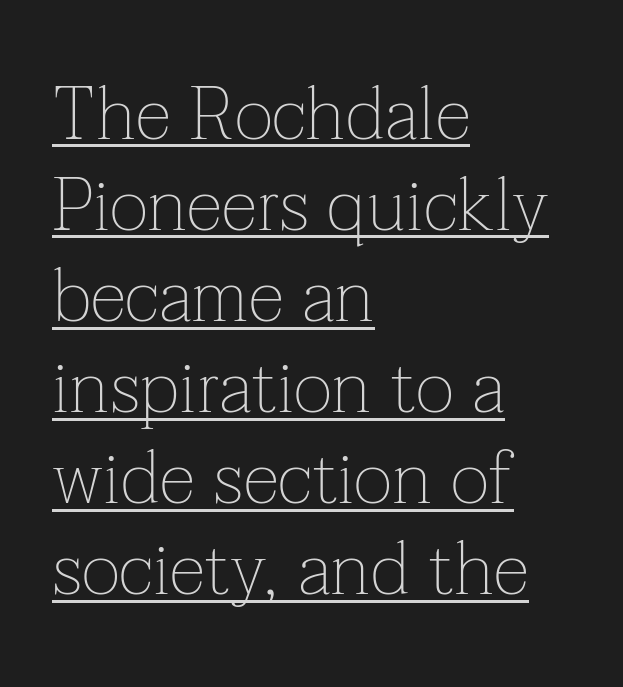
Q: Is the text bold? A: No.
Q: Is the text italic (slanted)? A: No, it is upright.
Q: Is the typeface a serif or a sans-serif typeface? A: Serif.
Q: Is the text underlined? A: Yes.
Q: How is the paragraph aligned? A: Left-aligned.
Q: Is the spacing between letters normal or unusually wide? A: Normal.
Q: Width (condensed, normal, or wide)? A: Normal.
Q: Stroke contrast? A: Low.
Q: x-height? A: Medium.
Q: Monospaced? A: No.
